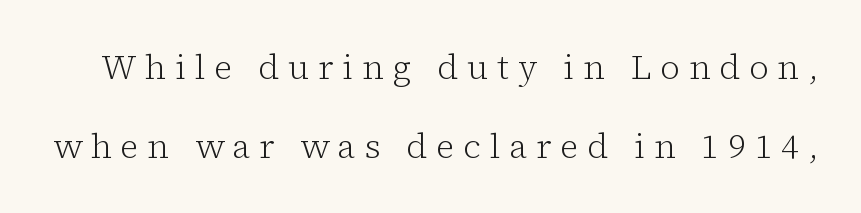
Q: Is the text bold? A: No.
Q: Is the text italic (slanted)? A: No, it is upright.
Q: Is the typeface a serif or a sans-serif typeface? A: Serif.
Q: Is the text underlined? A: No.
Q: Is the spacing between letters normal or unusually wide? A: Unusually wide.
Q: Is the spacing between lines tight, normal or loose? A: Loose.
Q: Width (condensed, normal, or wide)? A: Normal.
Q: Stroke contrast? A: Low.
Q: x-height? A: Medium.
Q: Monospaced? A: No.
